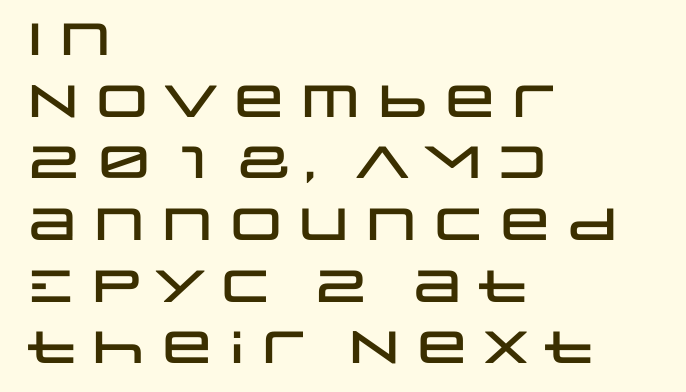
The space between consecutive lines is moderate. A clean baseline with only descenders dipping below it. The letters advance in unequal steps, a hallmark of proportional type. Compared with a centered layout, this one pins lines to the left instead.
